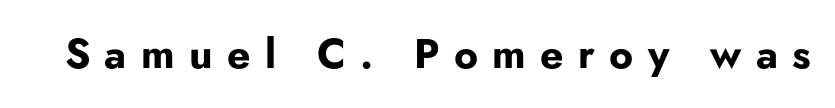
Q: Is the text bold? A: Yes.
Q: Is the text italic (slanted)? A: No, it is upright.
Q: Is the typeface a serif or a sans-serif typeface? A: Sans-serif.
Q: Is the text underlined? A: No.
Q: Is the spacing between letters normal or unusually wide? A: Unusually wide.
Q: Width (condensed, normal, or wide)? A: Normal.
Q: Stroke contrast? A: Low.
Q: x-height? A: Small.
Q: Monospaced? A: No.
